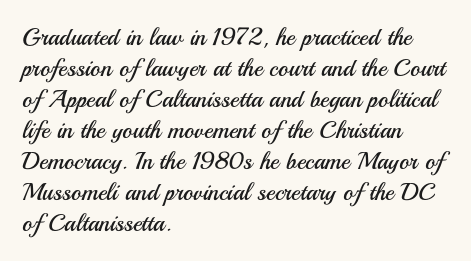
These lines keep a tight, regular rhythm from letter to letter. Notice how descenders clear the ascenders below comfortably — that's standard leading. One-word summary of the alignment: left. Nobody drew a line under any word here. The typesetting does not lean heavy: it is not bold.
